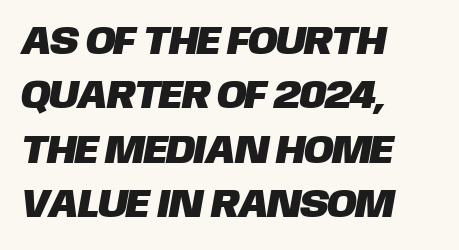
Q: Is the typeface a serif or a sans-serif typeface? A: Sans-serif.
Q: Is the text underlined? A: No.
Q: How is the paragraph aligned? A: Left-aligned.
Q: Is the spacing between letters normal or unusually wide? A: Normal.
Q: Is the spacing between lines tight, normal or loose? A: Normal.
Q: Width (condensed, normal, or wide)? A: Normal.
Q: Stroke contrast? A: Low.
Q: x-height? A: Large.
Q: Monospaced? A: No.
